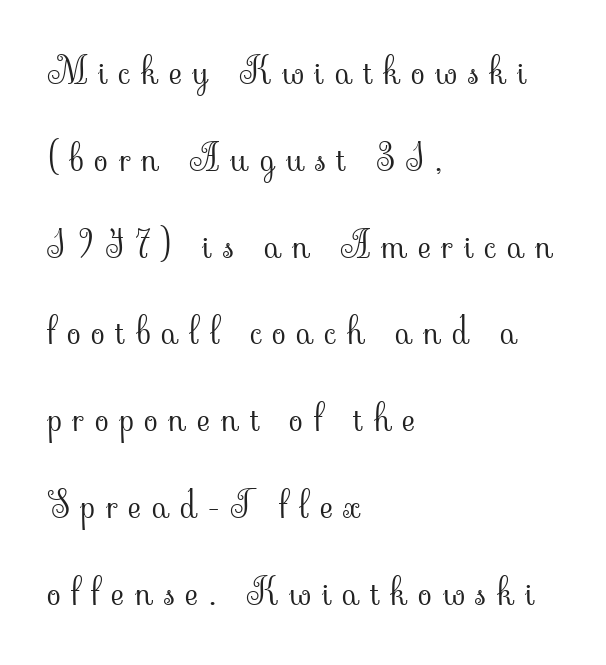
The block of text is sparse from top to bottom, with ample space between rows. The paragraph shown leans on its left margin. Clear beneath every line of the passage. The font's upright variant was chosen for this text. Think standard paragraph weight, or any step lighter than that. Font category for this specimen: serif.
